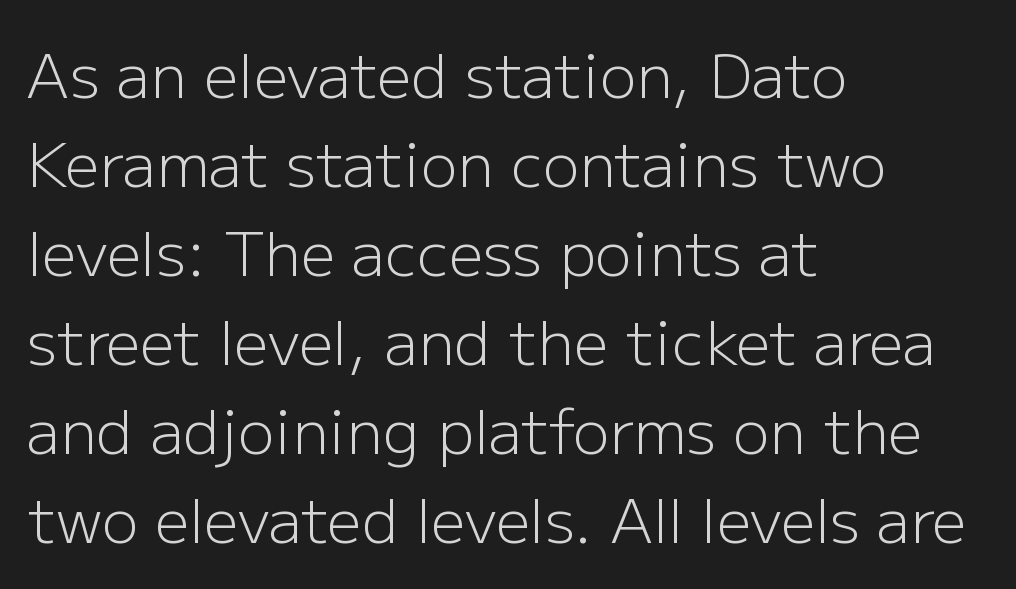
Q: Is the text bold? A: No.
Q: Is the text italic (slanted)? A: No, it is upright.
Q: Is the typeface a serif or a sans-serif typeface? A: Sans-serif.
Q: Is the text underlined? A: No.
Q: How is the paragraph aligned? A: Left-aligned.
Q: Is the spacing between letters normal or unusually wide? A: Normal.
Q: Is the spacing between lines tight, normal or loose? A: Normal.
Q: Width (condensed, normal, or wide)? A: Normal.
Q: Stroke contrast? A: Low.
Q: x-height? A: Medium.
Q: Monospaced? A: No.
